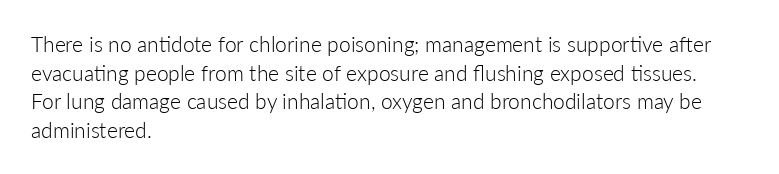
{"italic": "no", "bold": "no", "underline": "no", "align": "left", "line_spacing": "normal", "line_spacing_ratio": 1.36, "letter_spacing": "normal", "letter_spacing_em": 0.0, "glyph_px": 21}
